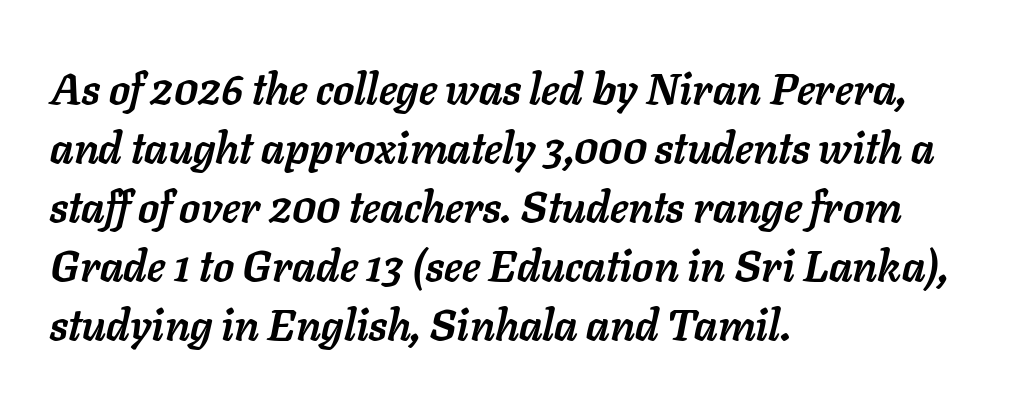
{"italic": "yes", "lean": "right", "slant_degrees": 11, "bold": "yes", "weight": "semibold", "width": "normal", "stroke_contrast": "low", "x_height": "medium", "monospaced": "no", "underline": "no", "align": "left", "line_spacing": "normal", "line_spacing_ratio": 1.37, "letter_spacing": "normal", "letter_spacing_em": 0.0, "glyph_px": 43}
